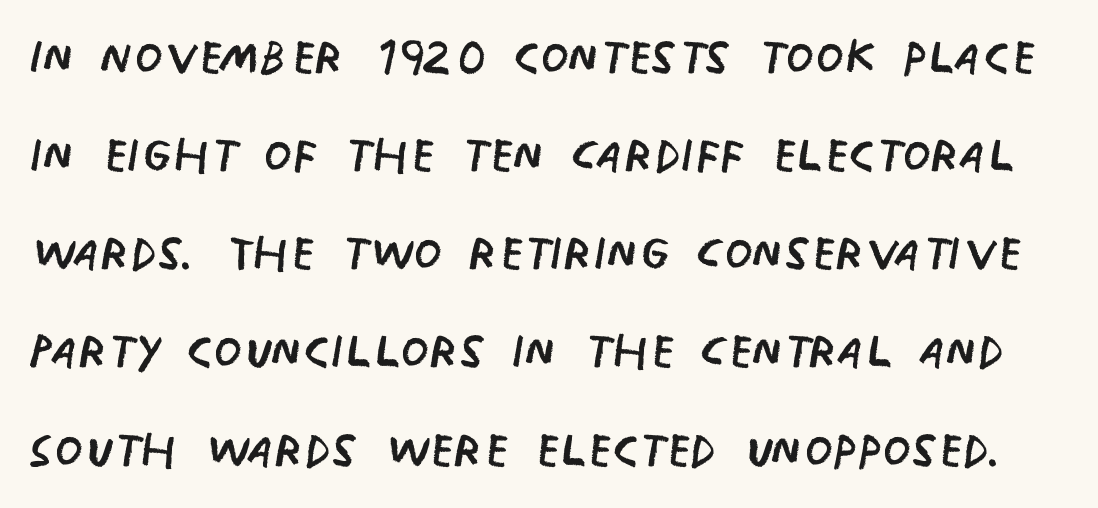
Is this a fixed-width face? No — the glyphs have proportional, varying widths. The rows are spaced the way most documents space them. No letter is thick-stroked: the sample isn't bold. Lines of text with bare space underneath. Does extra space separate the letters? No, they use regular spacing.
